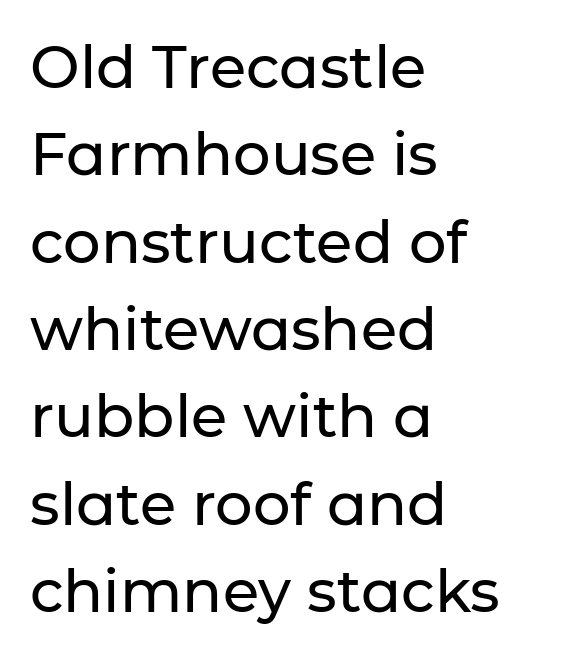
Q: Is the text italic (slanted)? A: No, it is upright.
Q: Is the typeface a serif or a sans-serif typeface? A: Sans-serif.
Q: Is the text underlined? A: No.
Q: How is the paragraph aligned? A: Left-aligned.
Q: Is the spacing between letters normal or unusually wide? A: Normal.
Q: Is the spacing between lines tight, normal or loose? A: Normal.
Q: Width (condensed, normal, or wide)? A: Normal.
Q: Stroke contrast? A: Low.
Q: x-height? A: Medium.
Q: Monospaced? A: No.
